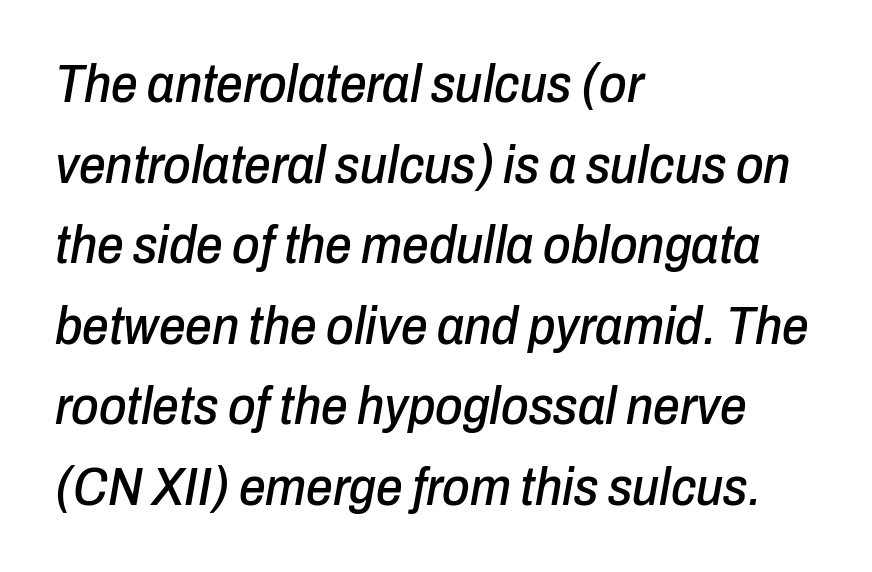
The image shows 53 px condensed type, italic (leaning right); set left-aligned, normal line spacing (1.52x), normal letter spacing, not underlined; low stroke contrast and a medium x-height.
